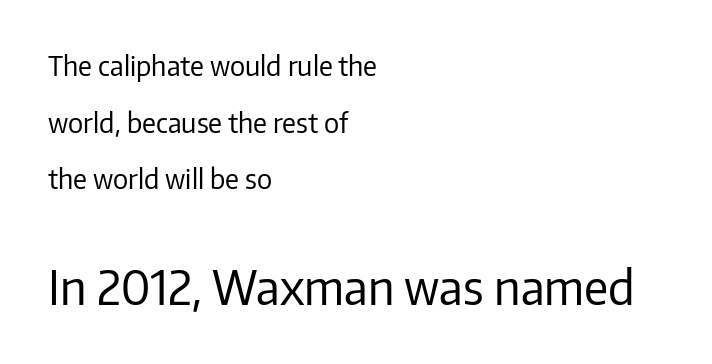
{"serif": "no", "italic": "no", "bold": "no", "weight": "regular", "width": "normal", "stroke_contrast": "low", "x_height": "medium", "monospaced": "no", "underline": "no", "align": "left", "line_spacing": "loose", "line_spacing_ratio": 2.1, "letter_spacing": "normal", "letter_spacing_em": 0.0, "larger_block": "second", "size_ratio": 1.74, "glyph_px": 47}
